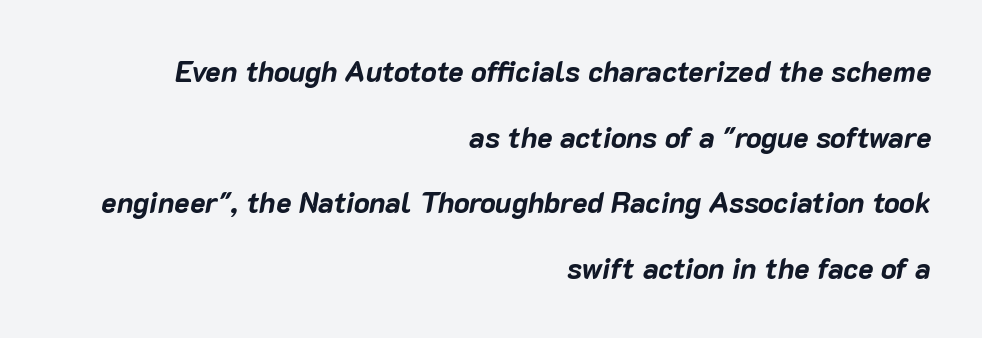
{"italic": "yes", "lean": "right", "slant_degrees": 10, "bold": "yes", "weight": "bold", "width": "normal", "stroke_contrast": "low", "x_height": "medium", "monospaced": "no", "underline": "no", "align": "right", "line_spacing": "loose", "line_spacing_ratio": 2.26, "letter_spacing": "normal", "letter_spacing_em": 0.0, "glyph_px": 29}
